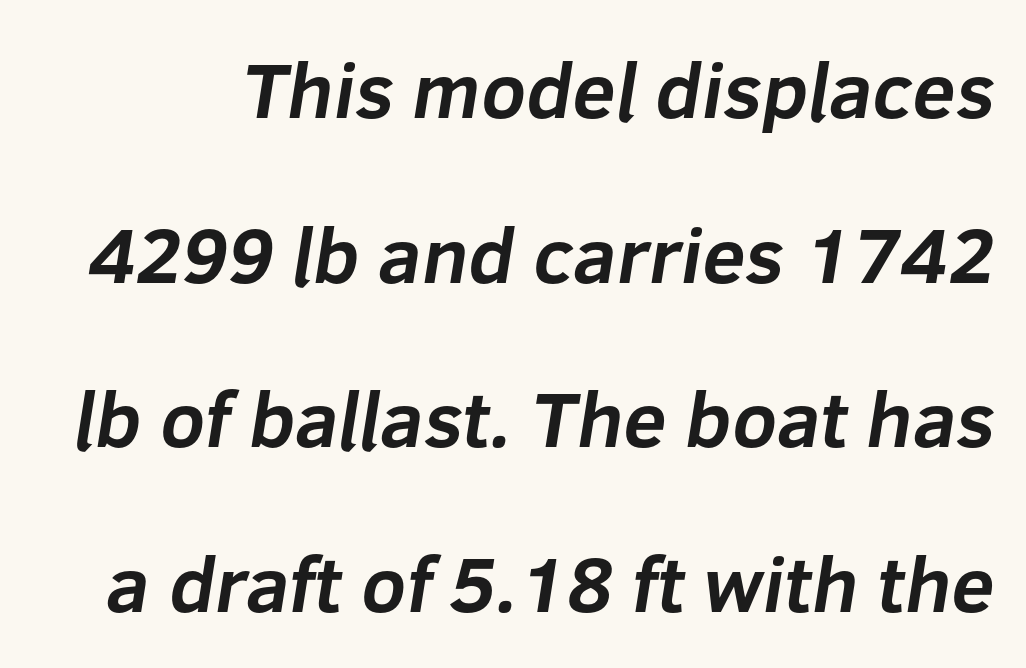
In terms of letterspacing, this is plain default setting. The typeface chosen for these lines omits serifs. Descender tails drop into unmarked territory. The rendering uses a bold face; every stroke is thick and dark. You could not count columns in this text — the font is proportionally spaced.
